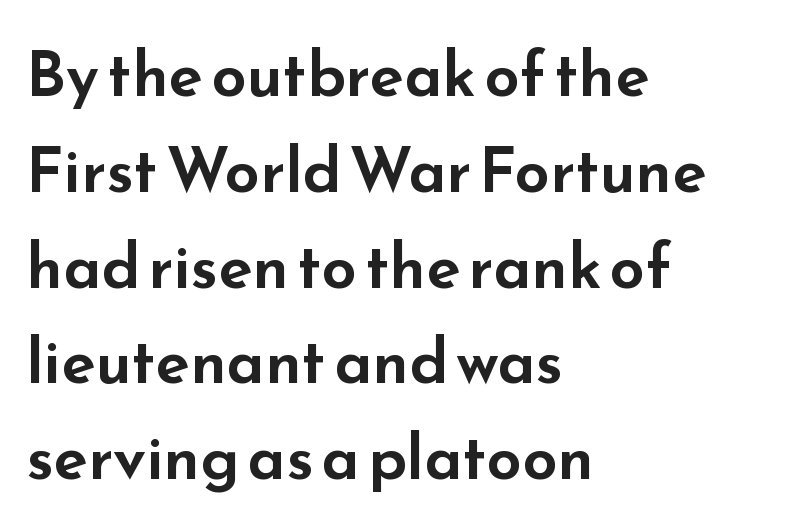
The tracking reads as untouched default to a designer's eye. Quick note: interline space is typical. The strip under each line holds only bare page. If you drew a ruler down the left edge, every line would touch it. The typography opts for an upright posture over an oblique one. Check where the strokes stop: nothing finishes them off — pure sans.
